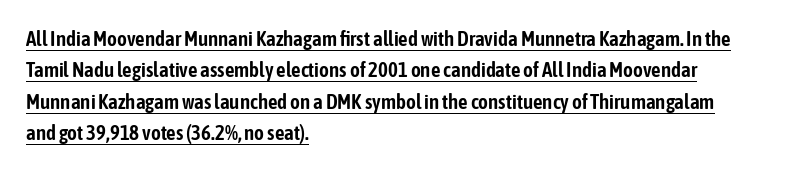
{"italic": "no", "underline": "yes", "align": "left", "line_spacing": "normal", "line_spacing_ratio": 1.5, "letter_spacing": "normal", "letter_spacing_em": 0.0, "glyph_px": 21}
